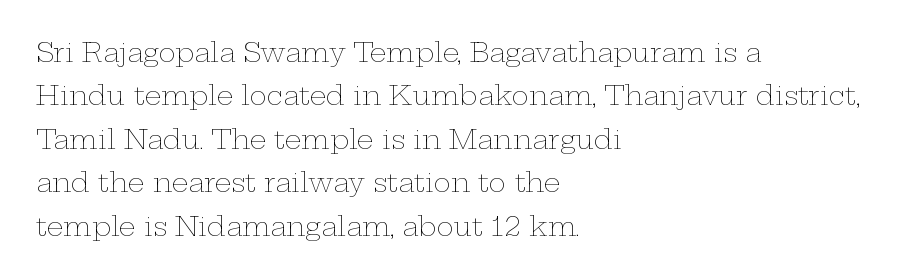
Q: Is the text bold? A: No.
Q: Is the text italic (slanted)? A: No, it is upright.
Q: Is the text underlined? A: No.
Q: How is the paragraph aligned? A: Left-aligned.
Q: Is the spacing between letters normal or unusually wide? A: Normal.
Q: Is the spacing between lines tight, normal or loose? A: Normal.
